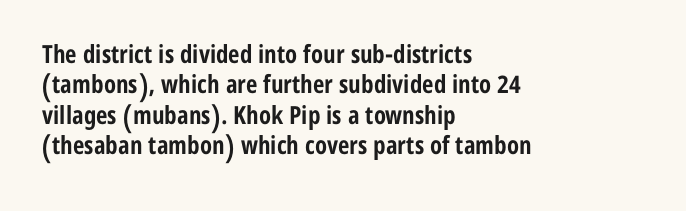
Each line starts at the same left margin while the right side varies. Words appear dense and cohesive because spacing is normal. What weight is shown? A full bold with thick strokes. Nope, not italic — everything's standing straight.
